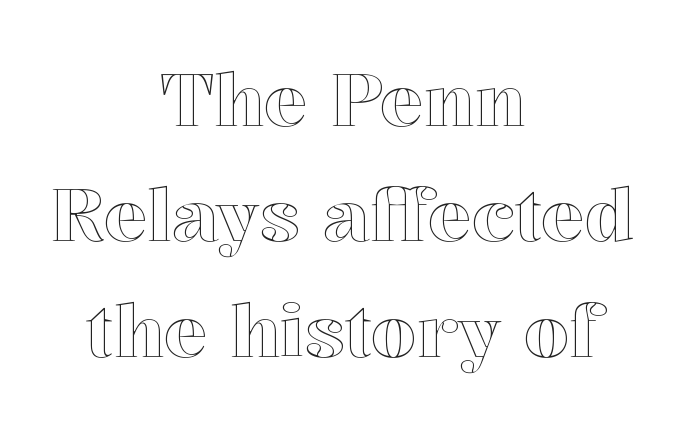
Here the designer chose a conventional face with non-uniform glyph widths. The letters stand upright; this is a roman face. Underline: absent. In terms of leading, this rendering sits right in the middle. The horizontal fit of the characters is conventional and even.
